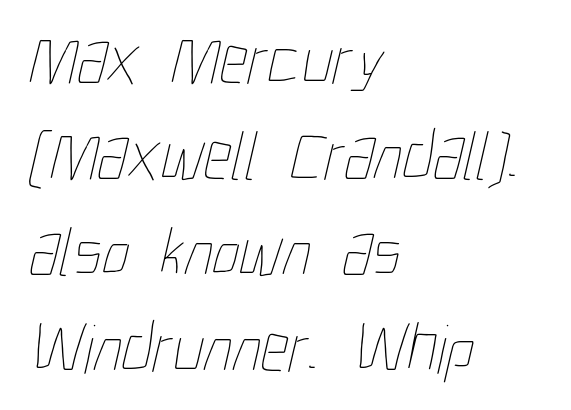
The rendering keeps characters at their native spacing. The letters look calm and open, with moderate or lighter stems. Character widths vary here, with narrow letters taking less room than wide ones. Students, observe: this is what conventionally led text looks like.
